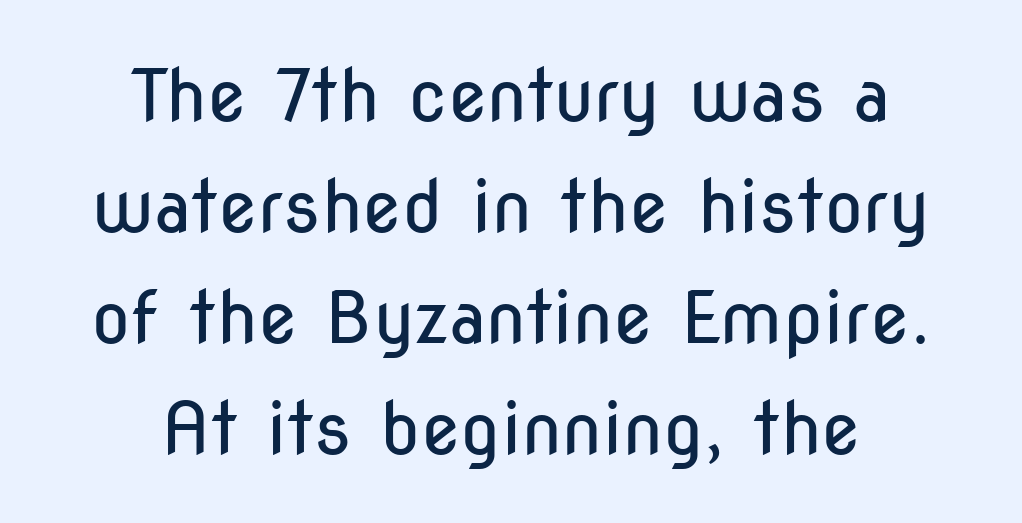
Q: Is the text bold? A: No.
Q: Is the text italic (slanted)? A: No, it is upright.
Q: Is the typeface a serif or a sans-serif typeface? A: Sans-serif.
Q: Is the text underlined? A: No.
Q: How is the paragraph aligned? A: Centered.
Q: Is the spacing between letters normal or unusually wide? A: Normal.
Q: Is the spacing between lines tight, normal or loose? A: Normal.
Q: Width (condensed, normal, or wide)? A: Condensed.
Q: Stroke contrast? A: Low.
Q: x-height? A: Medium.
Q: Monospaced? A: No.
